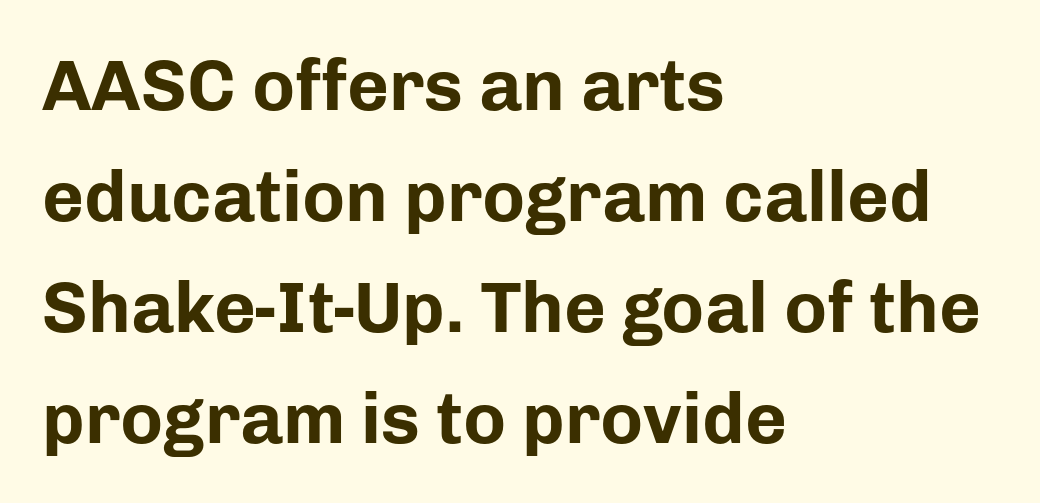
{"serif": "no", "italic": "no", "bold": "yes", "weight": "bold", "width": "normal", "stroke_contrast": "low", "x_height": "medium", "monospaced": "no", "underline": "no", "align": "left", "line_spacing": "normal", "line_spacing_ratio": 1.54, "letter_spacing": "normal", "letter_spacing_em": 0.0, "glyph_px": 72}
